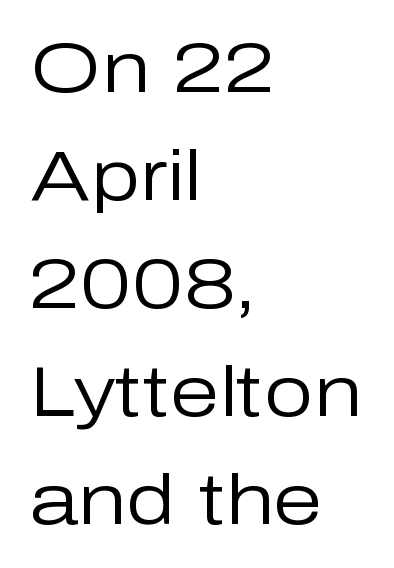
The designer left line spacing at the default. Do the characters align in a grid? No, the font is proportional. In CSS terms this would be text-align: left. Nothing sits at the stroke ends, so this counts as sans-serif. A typesetter would mark this as roman, not italic. There is no visible air inserted between adjacent glyphs.
